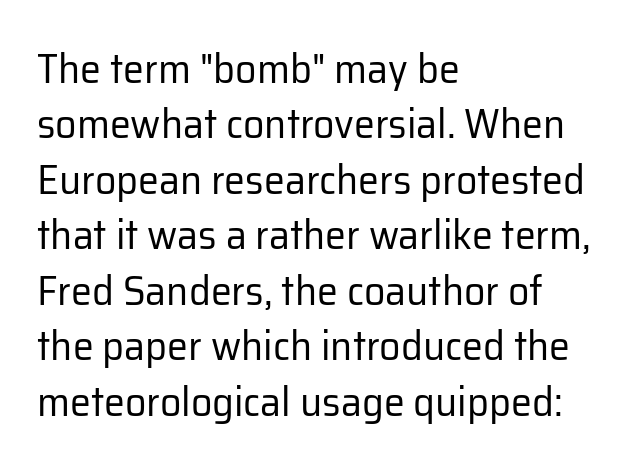
Q: Is the text bold? A: No.
Q: Is the text italic (slanted)? A: No, it is upright.
Q: Is the typeface a serif or a sans-serif typeface? A: Sans-serif.
Q: Is the text underlined? A: No.
Q: How is the paragraph aligned? A: Left-aligned.
Q: Is the spacing between letters normal or unusually wide? A: Normal.
Q: Is the spacing between lines tight, normal or loose? A: Normal.
Q: Width (condensed, normal, or wide)? A: Normal.
Q: Stroke contrast? A: Low.
Q: x-height? A: Medium.
Q: Monospaced? A: No.
